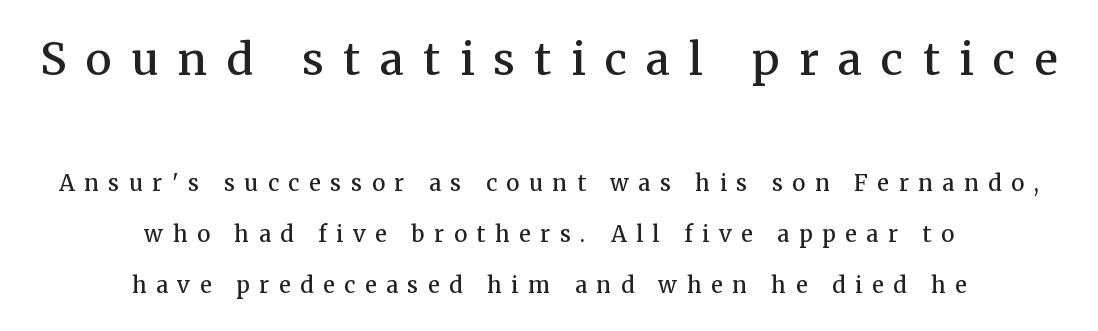
{"serif": "yes", "italic": "no", "bold": "semi", "weight": "semibold", "width": "normal", "stroke_contrast": "medium", "x_height": "medium", "monospaced": "no", "underline": "no", "align": "center", "line_spacing": "loose", "line_spacing_ratio": 2.33, "letter_spacing": "wide", "letter_spacing_em": 0.44, "larger_block": "first", "size_ratio": 2.0, "glyph_px": 44}
